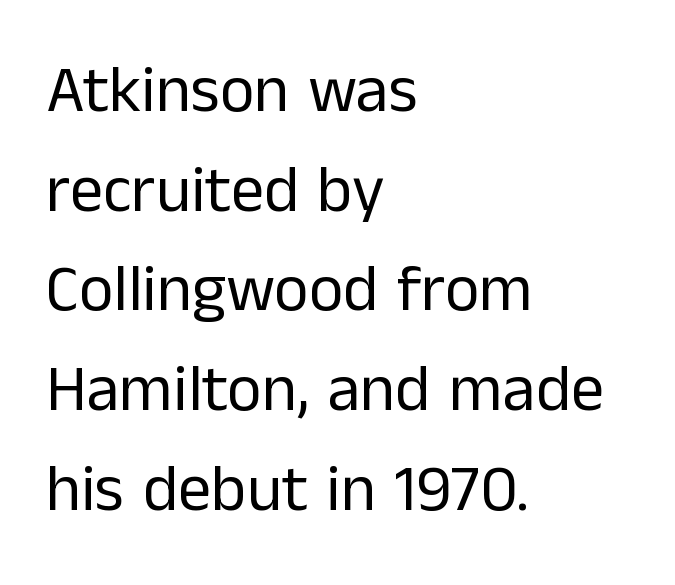
Teacher's note: observe the even left margin — that is flush-left alignment. The letters look calm and open, with moderate or lighter stems. Look at the tracking — it's just the regular setting, nothing added. The passage shown is typeset with a sans-serif family. This is roman type, the default non-slanted kind. Horizontal bands of white between lines are of average thickness.
